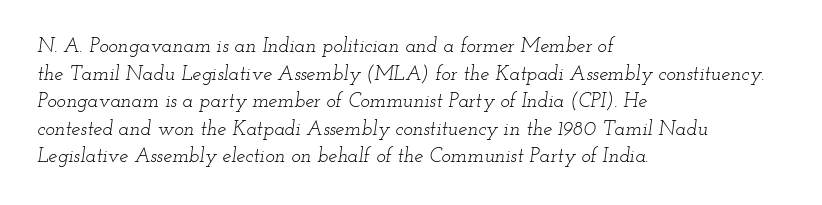
These lines are set flush left with a ragged right edge. The cut favours lightness, reaching ordinary text weight at its darkest. Glyph-to-glyph distance matches everyday printed text. The font's italic variant was chosen for this text.
